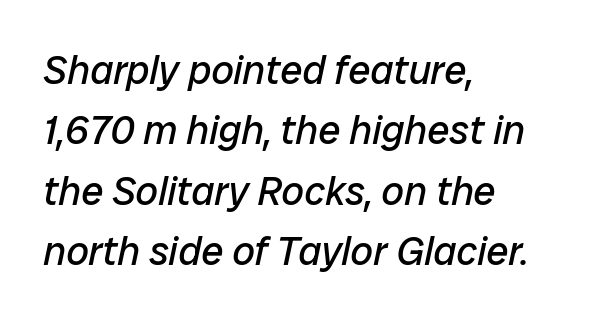
The image shows 40 px regular-weight type, italic (leaning right); set left-aligned, normal line spacing (1.51x), normal letter spacing, not underlined; low stroke contrast and a medium x-height.
